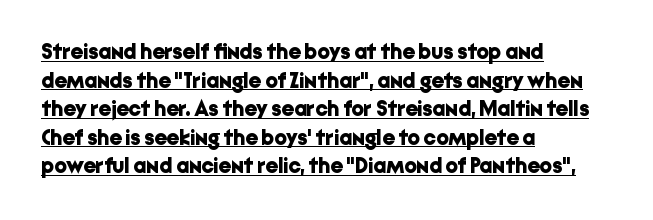
Q: Is the text bold? A: Yes.
Q: Is the text italic (slanted)? A: No, it is upright.
Q: Is the text underlined? A: Yes.
Q: How is the paragraph aligned? A: Left-aligned.
Q: Is the spacing between letters normal or unusually wide? A: Normal.
Q: Is the spacing between lines tight, normal or loose? A: Normal.
